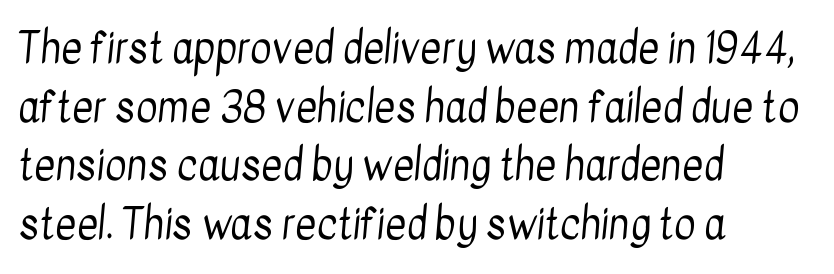
Plain, unruled lines of type. Default kerning and tracking; the words read as compact shapes. Note: no serifs on the glyphs. Varying glyph widths throughout — classic text-font behaviour.
